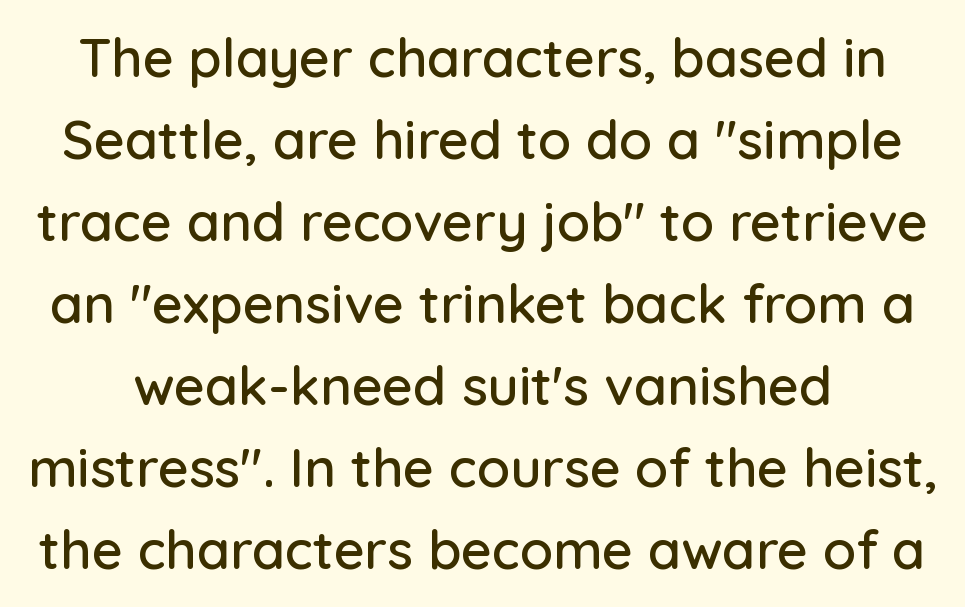
The image shows 54 px sans-serif type, upright; set normal line spacing (1.52x), normal letter spacing, not underlined; low stroke contrast and a medium x-height.
